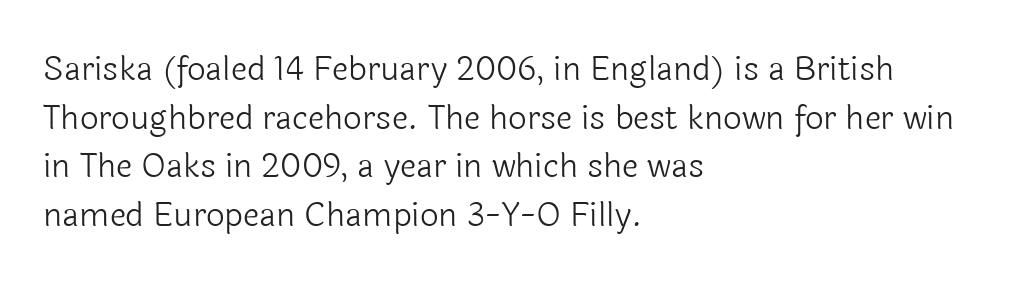
{"serif": "no", "italic": "no", "bold": "no", "weight": "light", "width": "normal", "x_height": "medium", "monospaced": "no", "underline": "no", "align": "left", "line_spacing": "normal", "line_spacing_ratio": 1.47, "letter_spacing": "normal", "letter_spacing_em": 0.0, "glyph_px": 33}
